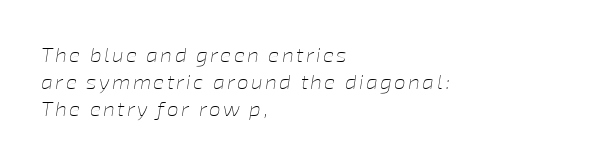
The image shows 21 px text type, italic (leaning right); set left-aligned, normal line spacing (1.29x), not underlined.
